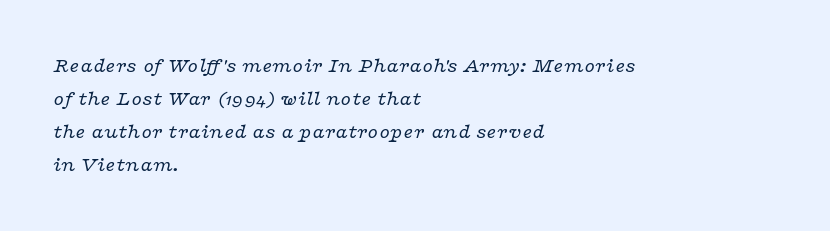
The image shows 21 px text type, italic (leaning right); set left-aligned, normal line spacing (1.57x), normal letter spacing, not underlined.
